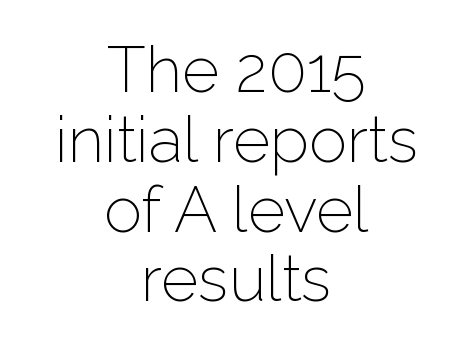
The image shows 64 px light sans-serif type, upright; set centered, tight line spacing (1.09x), normal letter spacing, not underlined; low stroke contrast and a medium x-height.
